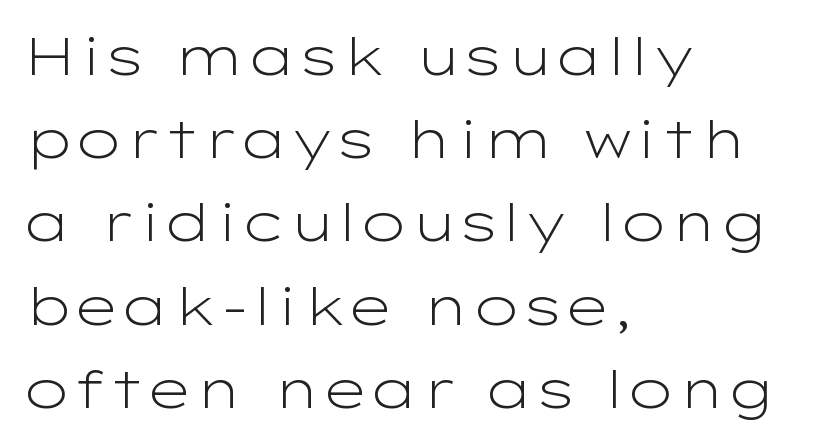
The image shows 53 px light, wide sans-serif type, upright; set left-aligned, normal line spacing (1.57x), normal letter spacing, not underlined; low stroke contrast and a medium x-height.
